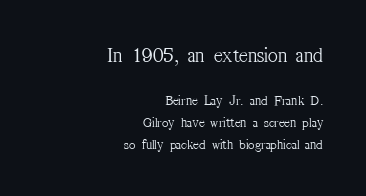
{"italic": "no", "bold": "no", "underline": "no", "align": "right", "line_spacing": "normal", "line_spacing_ratio": 1.55, "letter_spacing": "normal", "letter_spacing_em": 0.0, "larger_block": "first", "size_ratio": 1.5, "glyph_px": 21}
